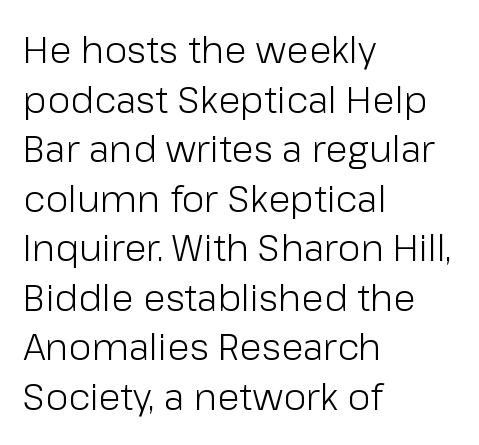
Serifs: no, the terminals of the letterforms are clean. If you drew a line through each stem, it would be perfectly vertical. Each line starts at the same left margin while the right side varies. Successive baselines arrive at the customary interval. The passage shown is typed in a proportional face where columns would drift. Between one letter and the next there's only the usual sliver of space.
